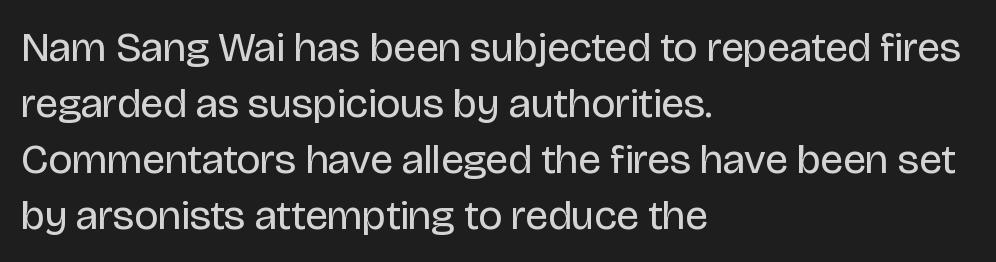
The letterforms sit shoulder to shoulder at normal distance. The face looks like a standard text weight, possibly lighter. Only glyphs here, with clear space below each row. Regular leading. Nope, not italic — everything's standing straight.
